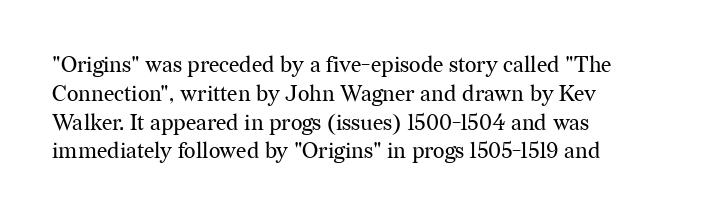
No extra ink here — the face is not bold. The ragged edge is on the right, which tells us the setting is flush left. Decoration check: the copy has no underline. Between one letter and the next there's only the usual sliver of space. No italicization has been applied; the sample stays upright. Successive baselines arrive at the customary interval.
